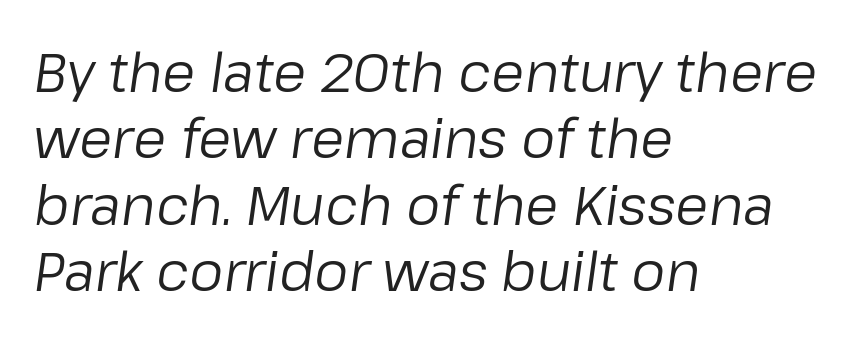
Q: Is the text bold? A: No.
Q: Is the text italic (slanted)? A: Yes, it leans right by about 8 degrees.
Q: Is the text underlined? A: No.
Q: How is the paragraph aligned? A: Left-aligned.
Q: Is the spacing between letters normal or unusually wide? A: Normal.
Q: Width (condensed, normal, or wide)? A: Normal.
Q: Stroke contrast? A: Low.
Q: x-height? A: Medium.
Q: Monospaced? A: No.
